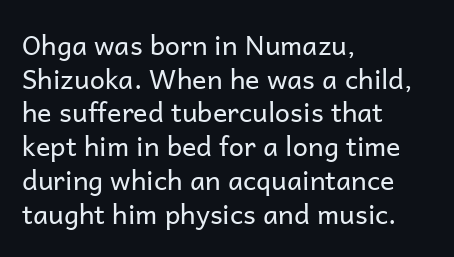
{"italic": "no", "bold": "no", "underline": "no", "align": "left", "line_spacing": "normal", "line_spacing_ratio": 1.25, "letter_spacing": "normal", "letter_spacing_em": 0.0, "glyph_px": 27}
